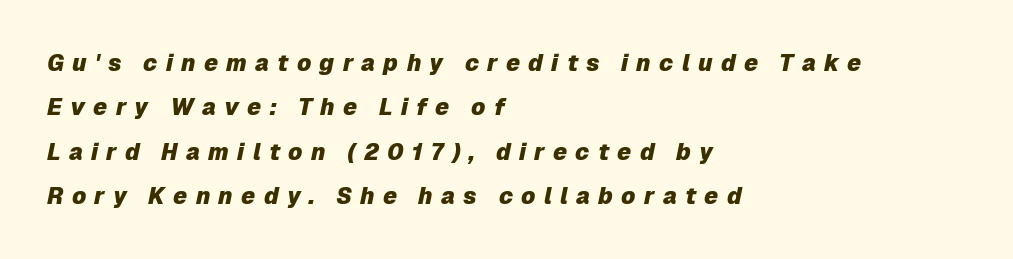
{"italic": "yes", "lean": "right", "slant_degrees": 12, "bold": "yes", "underline": "no", "align": "left", "line_spacing": "loose", "line_spacing_ratio": 1.93, "letter_spacing": "wide", "letter_spacing_em": 0.36, "glyph_px": 23}
